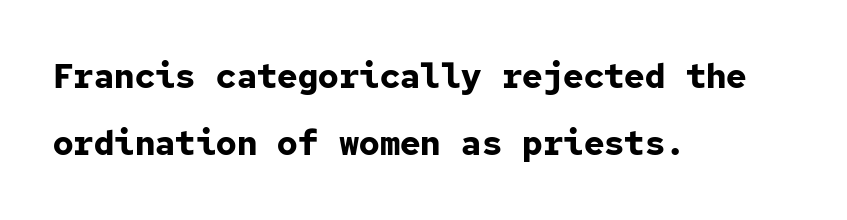
Q: Is the text bold? A: Yes.
Q: Is the text italic (slanted)? A: No, it is upright.
Q: Is the typeface a serif or a sans-serif typeface? A: Sans-serif.
Q: Is the text underlined? A: No.
Q: How is the paragraph aligned? A: Left-aligned.
Q: Is the spacing between letters normal or unusually wide? A: Normal.
Q: Is the spacing between lines tight, normal or loose? A: Loose.
Q: Width (condensed, normal, or wide)? A: Normal.
Q: Stroke contrast? A: Low.
Q: x-height? A: Medium.
Q: Monospaced? A: Yes.
